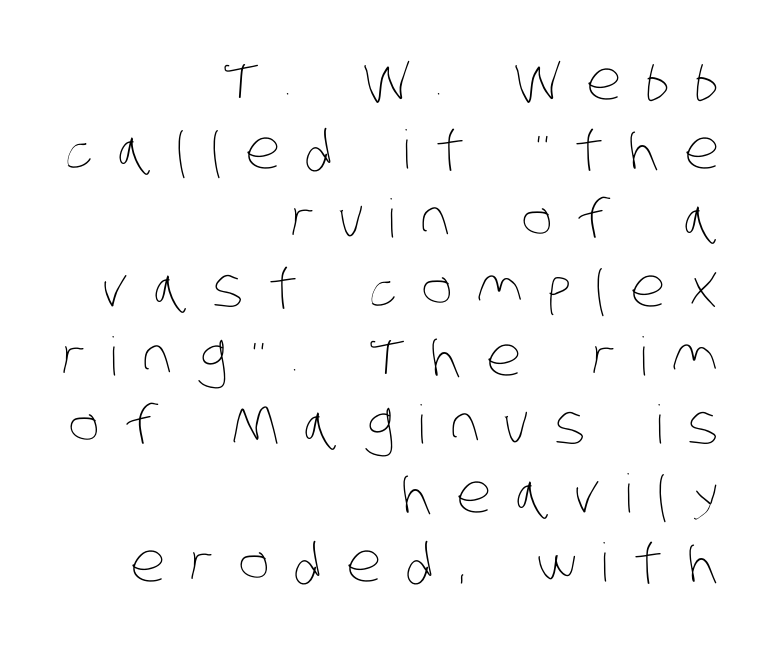
The typesetter chose a ragged-left arrangement here. The specimen omits any rule beneath the text block's lines. These glyphs show unthickened strokes, regular width or finer. Someone cranked the tracking dial way up on this one.
